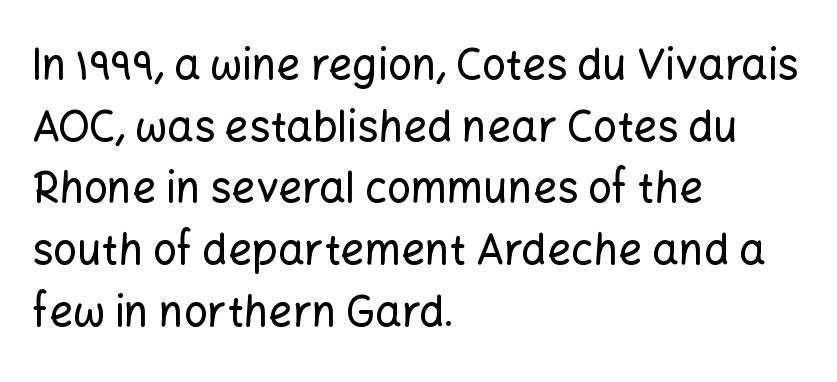
{"serif": "no", "italic": "no", "width": "normal", "stroke_contrast": "low", "x_height": "medium", "monospaced": "no", "underline": "no", "align": "left", "line_spacing": "normal", "line_spacing_ratio": 1.47, "letter_spacing": "normal", "letter_spacing_em": 0.0, "glyph_px": 42}
